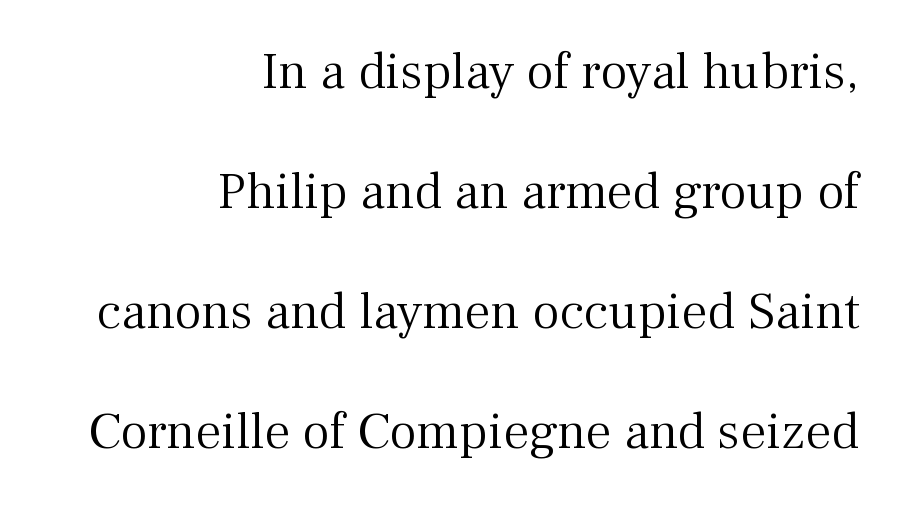
Q: Is the text bold? A: No.
Q: Is the text italic (slanted)? A: No, it is upright.
Q: Is the typeface a serif or a sans-serif typeface? A: Serif.
Q: Is the text underlined? A: No.
Q: How is the paragraph aligned? A: Right-aligned.
Q: Is the spacing between letters normal or unusually wide? A: Normal.
Q: Is the spacing between lines tight, normal or loose? A: Loose.
Q: Width (condensed, normal, or wide)? A: Normal.
Q: Stroke contrast? A: Medium.
Q: x-height? A: Medium.
Q: Monospaced? A: No.
